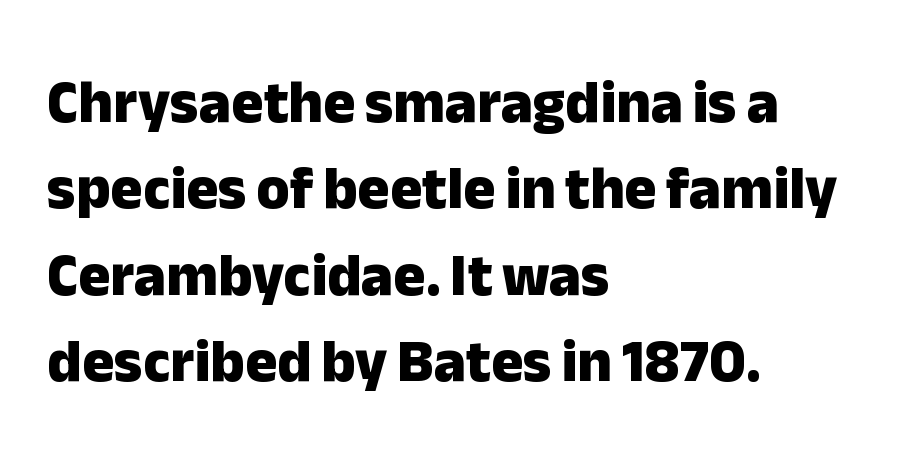
The image shows 60 px heavy sans-serif type, upright; set left-aligned, normal line spacing (1.44x), normal letter spacing, not underlined; low stroke contrast and a medium x-height.
